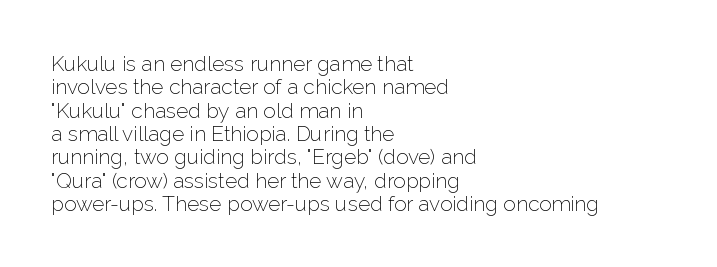
{"italic": "no", "bold": "no", "underline": "no", "align": "left", "line_spacing": "tight", "line_spacing_ratio": 1.11, "letter_spacing": "normal", "letter_spacing_em": 0.0, "glyph_px": 21}
